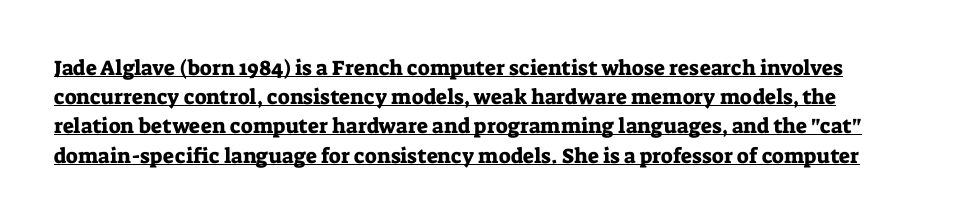
Q: Is the text italic (slanted)? A: No, it is upright.
Q: Is the text underlined? A: Yes.
Q: Is the spacing between letters normal or unusually wide? A: Normal.
Q: Is the spacing between lines tight, normal or loose? A: Normal.
